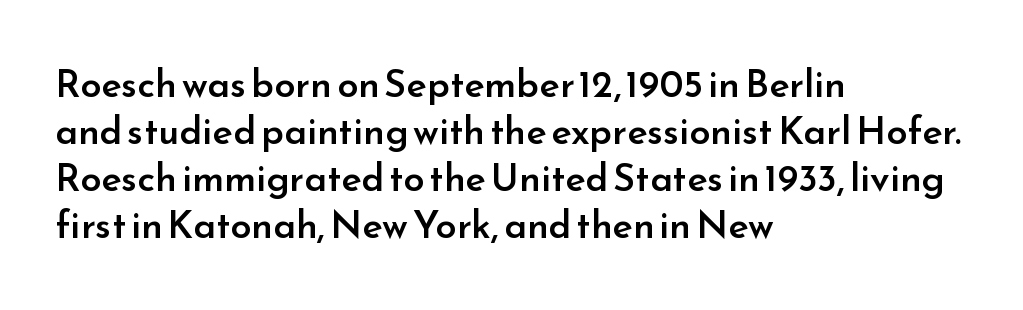
The rendering uses a semibold face; strokes are thickened but not to full bold. Descenders hang freely into open space. Characters remain perfectly vertical along every line. The lines in this sample share a left origin and differ only in where they stop. Compared with typical body copy, the letter spacing here is the same.
